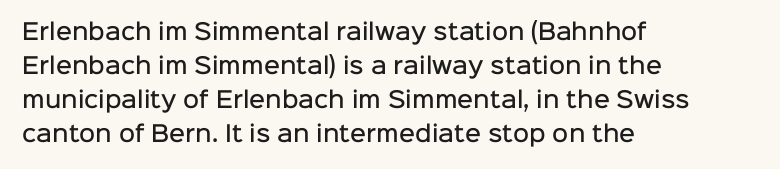
Notice how the stems are strictly vertical — no italics here. The passage shown has conventional tracking throughout. As a designer I'd log this as weight 600, semibold. Line beginnings align vertically; line endings do not.
